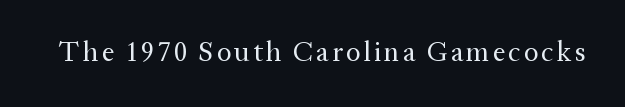
The image shows 28 px regular-weight serif type, upright; set not underlined; medium stroke contrast and a medium x-height.
